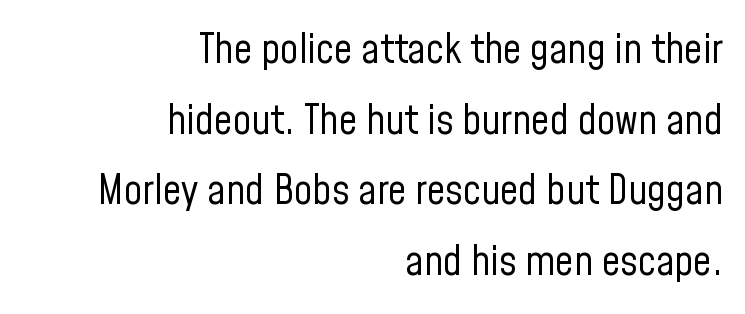
The image shows 41 px regular-weight, condensed sans-serif type, upright; set right-aligned, line spacing 1.72x, normal letter spacing, not underlined; low stroke contrast and a medium x-height.
